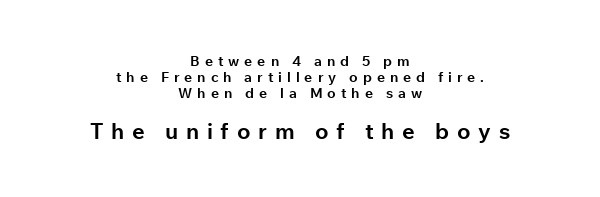
The image shows 22 px bold type, upright; set centered, tight line spacing (1.14x), unusually wide letter spacing (+0.35 em), not underlined; the second (bottom) block is 1.57x larger.
